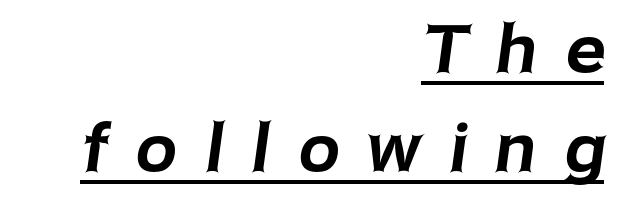
The image shows 66 px sans-serif type; set right-aligned, normal line spacing (1.5x), unusually wide letter spacing (+0.43 em), underlined; low stroke contrast and a medium x-height.
